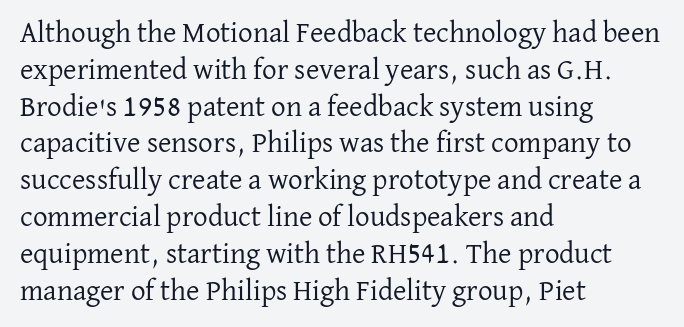
{"serif": "yes", "italic": "no", "bold": "no", "weight": "regular", "width": "normal", "stroke_contrast": "low", "x_height": "medium", "monospaced": "no", "underline": "no", "align": "left", "line_spacing": "normal", "line_spacing_ratio": 1.27, "letter_spacing": "normal", "letter_spacing_em": 0.0, "glyph_px": 29}
